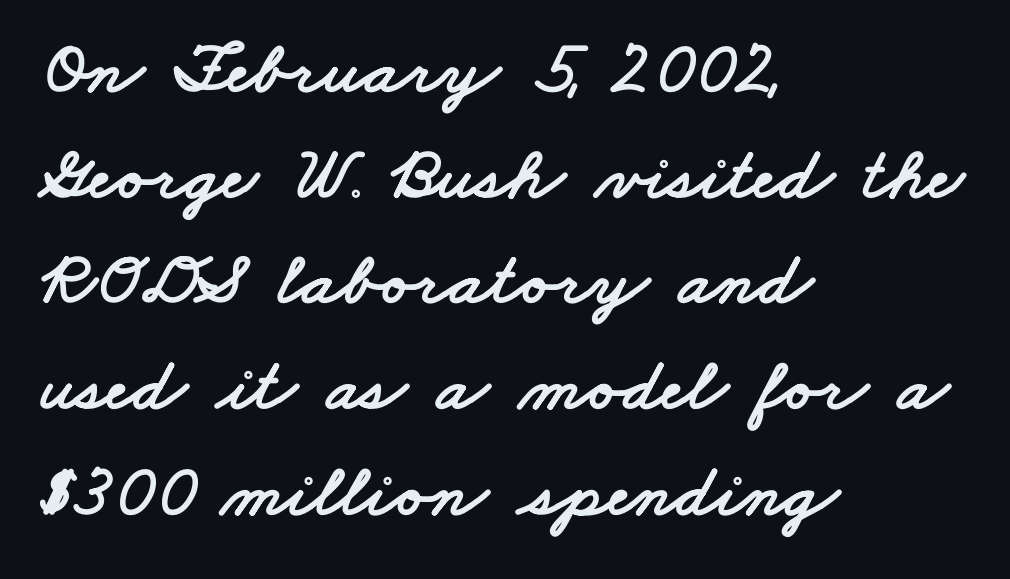
The image shows 75 px wide sans-serif type; set left-aligned, normal line spacing (1.41x), normal letter spacing, not underlined; low stroke contrast and a small x-height.
